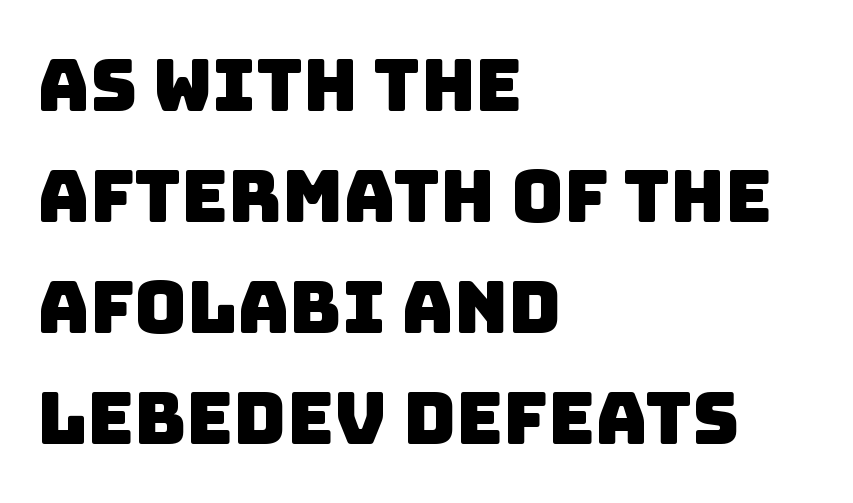
{"serif": "no", "width": "normal", "stroke_contrast": "low", "x_height": "large", "monospaced": "no", "underline": "no", "align": "left", "line_spacing": "normal", "line_spacing_ratio": 1.54, "letter_spacing": "normal", "letter_spacing_em": 0.0, "glyph_px": 72}
